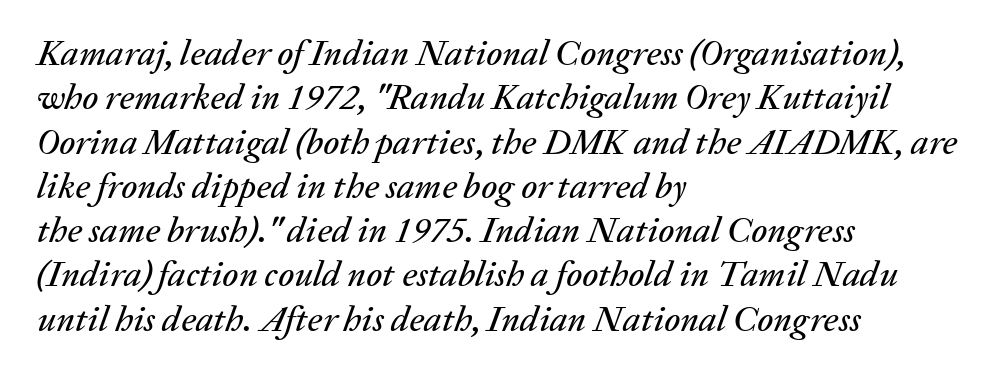
Q: Is the text italic (slanted)? A: Yes, it leans right by about 20 degrees.
Q: Is the text underlined? A: No.
Q: How is the paragraph aligned? A: Left-aligned.
Q: Is the spacing between letters normal or unusually wide? A: Normal.
Q: Width (condensed, normal, or wide)? A: Normal.
Q: Stroke contrast? A: Low.
Q: x-height? A: Medium.
Q: Monospaced? A: No.
